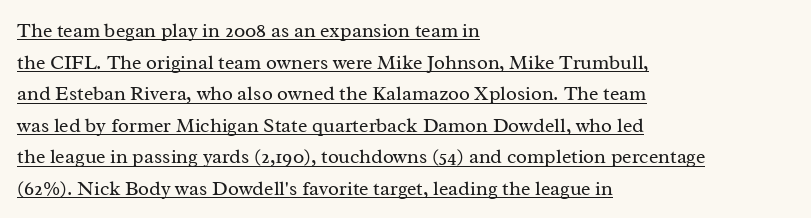
Q: Is the text bold? A: No.
Q: Is the text italic (slanted)? A: No, it is upright.
Q: Is the text underlined? A: Yes.
Q: How is the paragraph aligned? A: Left-aligned.
Q: Is the spacing between letters normal or unusually wide? A: Normal.
Q: Is the spacing between lines tight, normal or loose? A: Normal.
